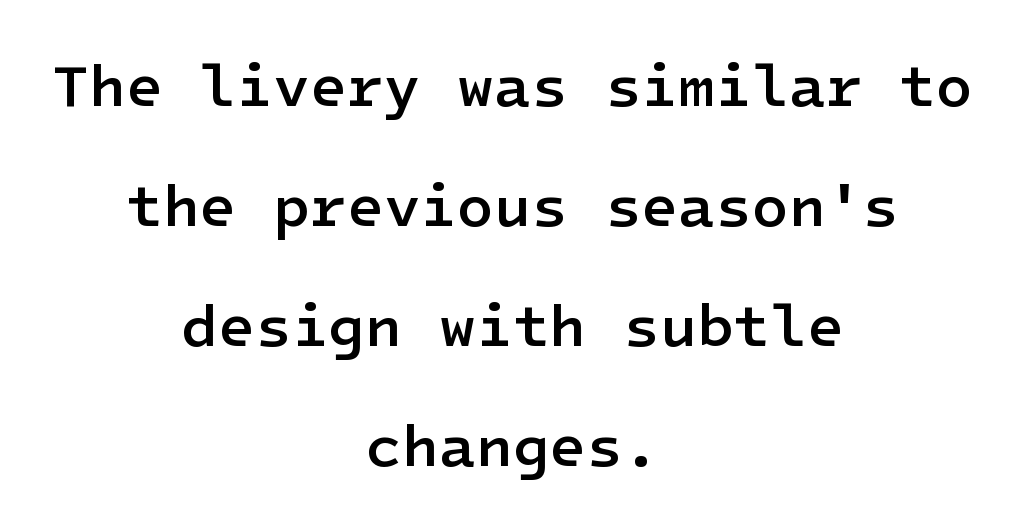
The image shows 60 px semibold sans-serif type, upright; set centered, loose line spacing (2.0x), normal letter spacing, not underlined; low stroke contrast and a medium x-height.
